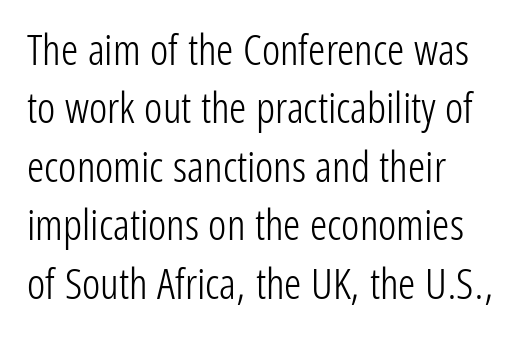
In CSS terms this would be text-align: left. A typesetter would call this zero additional tracking. The axis of the letterforms is exactly vertical. The typeface chosen for these lines omits serifs.
